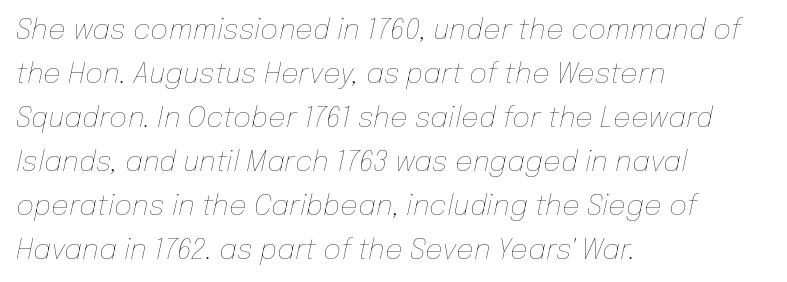
Weight: regular or lighter. Where is the straight margin? On the left. Leading matches the norm, producing a regular column. Slant detected: the letters are inclined.
